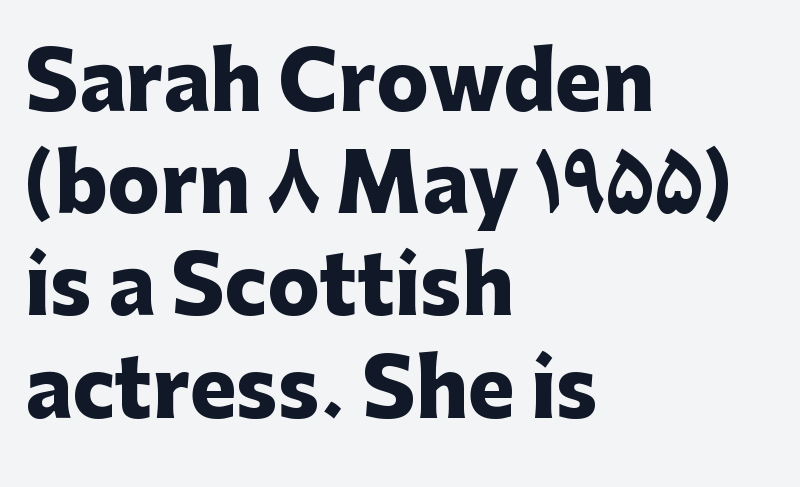
Q: Is the text bold? A: Yes.
Q: Is the text italic (slanted)? A: No, it is upright.
Q: Is the typeface a serif or a sans-serif typeface? A: Sans-serif.
Q: Is the text underlined? A: No.
Q: How is the paragraph aligned? A: Left-aligned.
Q: Is the spacing between letters normal or unusually wide? A: Normal.
Q: Is the spacing between lines tight, normal or loose? A: Normal.
Q: Width (condensed, normal, or wide)? A: Normal.
Q: Stroke contrast? A: Low.
Q: x-height? A: Medium.
Q: Monospaced? A: No.
